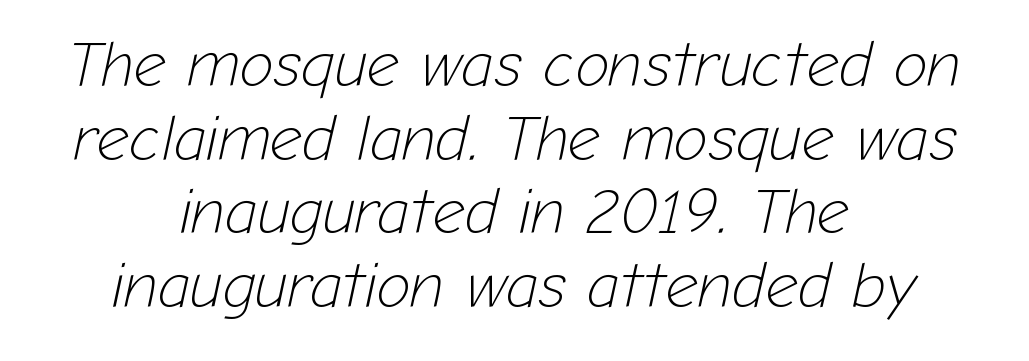
Proportional: the letters do not fall into vertical columns. Nothing heavy about these letters — not bold at all. Layout note: lines centered. Honestly, the rows look squashed on top of each other. The line texture is even and compact thanks to regular tracking.
